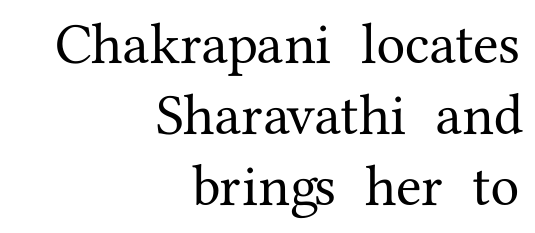
Beneath every word, the page is bare. Think of a printed novel: that variable character pitch is what you see here. Reading down the block, your eye finds every line finishing at a fixed right position. The passage shown is typeset with a serif family.
